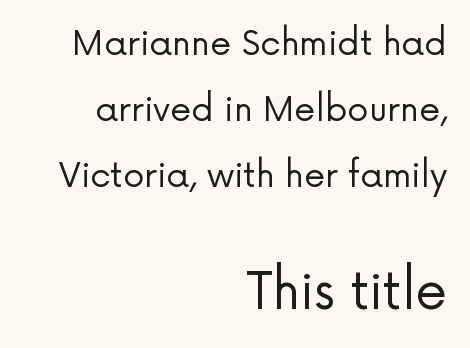
The image shows 51 px regular-weight sans-serif type, upright; set right-aligned, loose line spacing (1.94x), normal letter spacing, not underlined; the second (bottom) block is 1.5x larger; low stroke contrast and a medium x-height.
